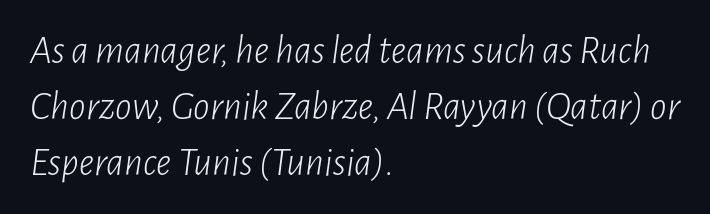
{"italic": "yes", "lean": "right", "slant_degrees": 7, "bold": "no", "weight": "light", "width": "condensed", "stroke_contrast": "low", "x_height": "medium", "monospaced": "no", "underline": "no", "align": "left", "line_spacing": "normal", "line_spacing_ratio": 1.36, "letter_spacing": "normal", "letter_spacing_em": 0.0, "glyph_px": 41}
